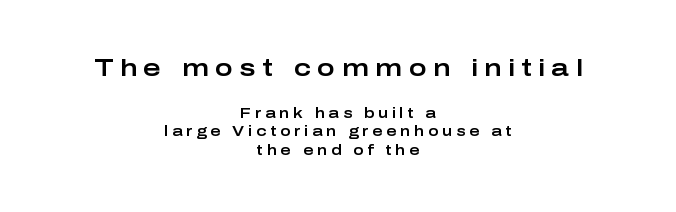
{"italic": "no", "underline": "no", "align": "center", "line_spacing": "normal", "line_spacing_ratio": 1.32, "letter_spacing": "wide", "letter_spacing_em": 0.27, "larger_block": "first", "size_ratio": 1.71, "glyph_px": 24}
